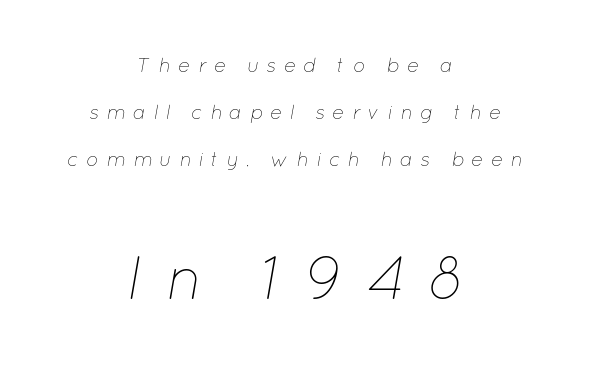
{"italic": "yes", "lean": "right", "slant_degrees": 12, "bold": "no", "weight": "thin", "width": "normal", "stroke_contrast": "low", "x_height": "medium", "monospaced": "no", "underline": "no", "align": "center", "line_spacing": "loose", "line_spacing_ratio": 2.35, "letter_spacing": "wide", "letter_spacing_em": 0.37, "larger_block": "second", "size_ratio": 3.0, "glyph_px": 60}
